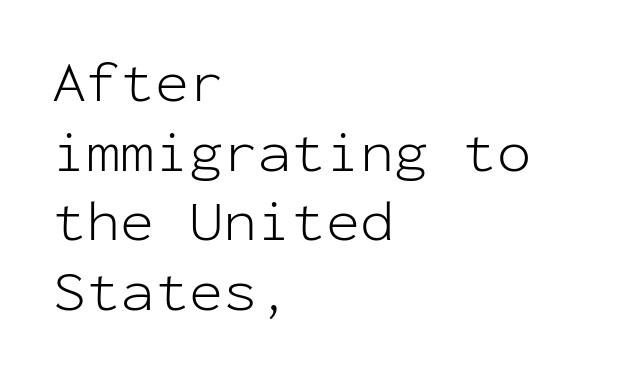
Q: Is the text bold? A: No.
Q: Is the text italic (slanted)? A: No, it is upright.
Q: Is the typeface a serif or a sans-serif typeface? A: Sans-serif.
Q: Is the text underlined? A: No.
Q: How is the paragraph aligned? A: Left-aligned.
Q: Is the spacing between letters normal or unusually wide? A: Normal.
Q: Width (condensed, normal, or wide)? A: Normal.
Q: Stroke contrast? A: Low.
Q: x-height? A: Medium.
Q: Monospaced? A: Yes.
